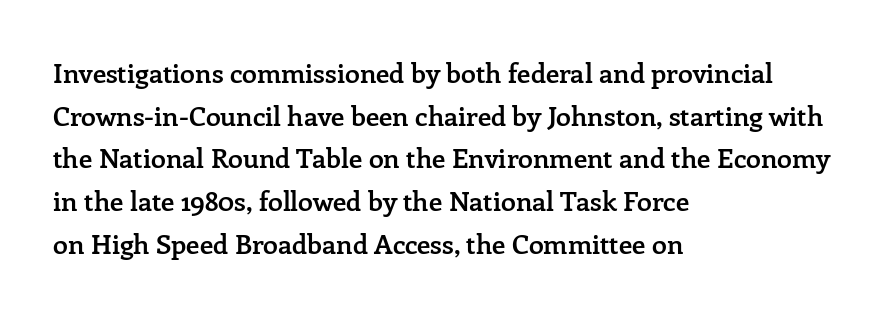
The image shows 27 px text type, upright; set left-aligned, normal line spacing (1.58x), normal letter spacing, not underlined.
